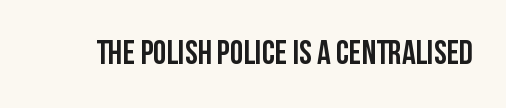
Examine the stroke ends and you'll find no serifs. Students, note that the glyphs here touch the page at normal intervals. A clean baseline with only descenders dipping below it. In terms of posture, this sample is upright.
